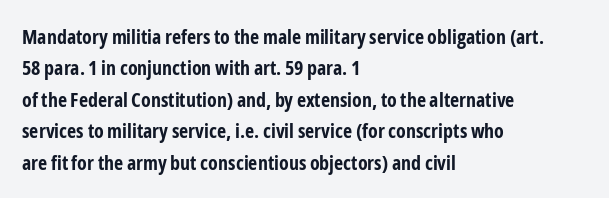
Ascenders rise straight up at ninety degrees. Just letters on the line, the space beneath them empty. Normally led — the rows are evenly, conventionally spaced. Here the glyphs are tracked normally, forming tight word shapes. The characters look thick and weighty, a clear bold.
